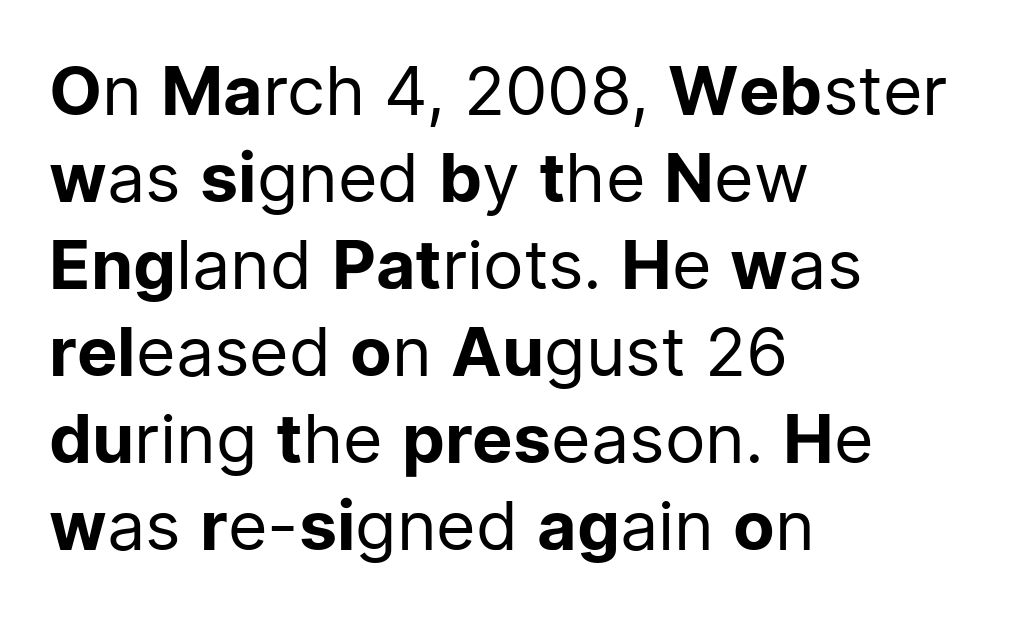
{"serif": "no", "italic": "no", "bold": "no", "weight": "regular", "width": "normal", "stroke_contrast": "low", "x_height": "medium", "monospaced": "no", "underline": "no", "align": "left", "line_spacing": "normal", "line_spacing_ratio": 1.28, "letter_spacing": "normal", "letter_spacing_em": 0.0, "glyph_px": 68}
